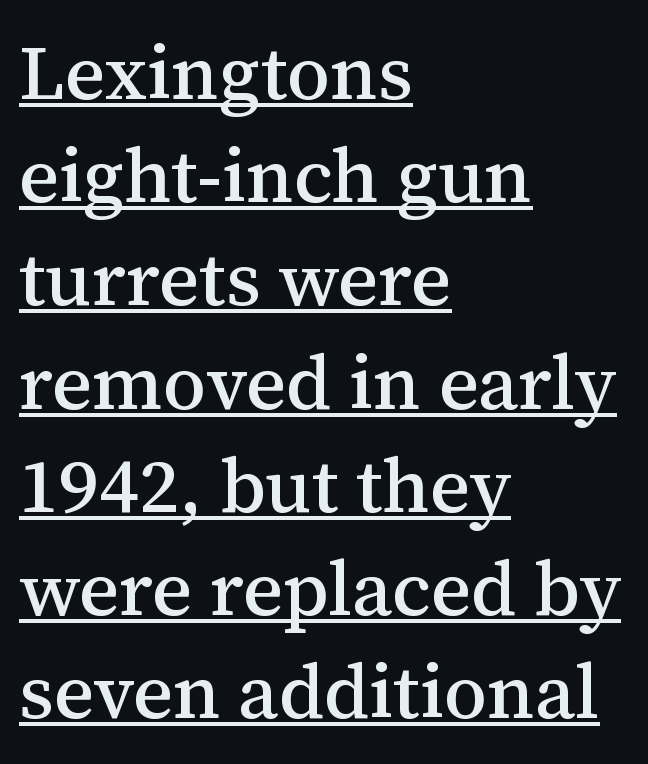
All the whitespace from short lines collects on the right. Unlike a clean sans, this face finishes its strokes with serifs. Underline: present. Looks like regular typesetting: each glyph gets only the width it needs. Vertically, the passage feels balanced, rows spaced as you'd expect. The tracking reads as untouched default to a designer's eye.
